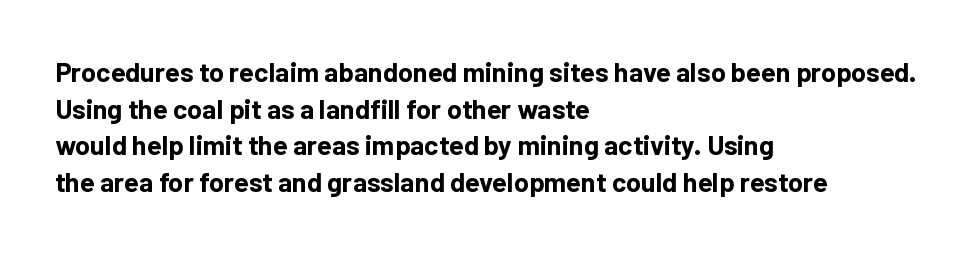
Q: Is the text bold? A: Yes.
Q: Is the text italic (slanted)? A: No, it is upright.
Q: Is the text underlined? A: No.
Q: How is the paragraph aligned? A: Left-aligned.
Q: Is the spacing between letters normal or unusually wide? A: Normal.
Q: Is the spacing between lines tight, normal or loose? A: Normal.
